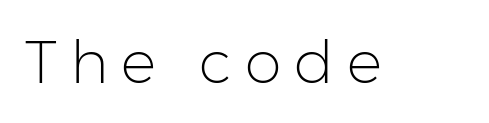
The image shows 59 px light sans-serif type, upright; set unusually wide letter spacing (+0.22 em), not underlined; low stroke contrast and a medium x-height.
